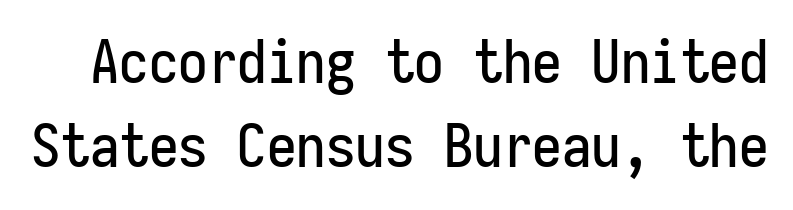
{"serif": "no", "italic": "no", "width": "condensed", "stroke_contrast": "low", "x_height": "medium", "monospaced": "yes", "underline": "no", "line_spacing": "normal", "line_spacing_ratio": 1.43, "letter_spacing": "normal", "letter_spacing_em": 0.0, "glyph_px": 59}
